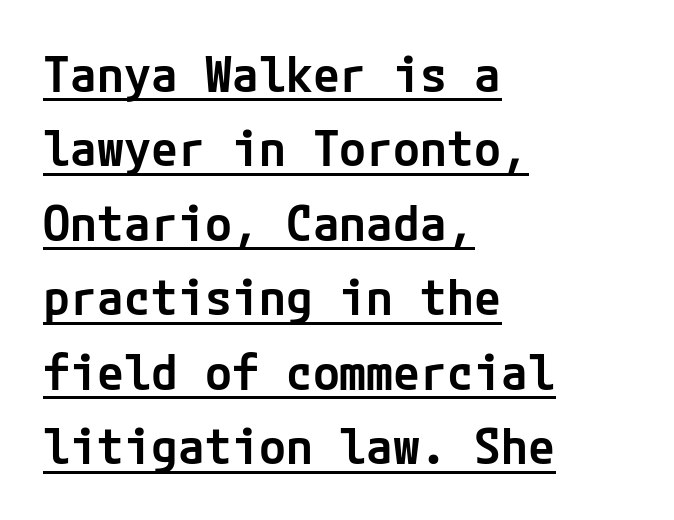
{"serif": "no", "italic": "no", "bold": "semi", "weight": "semibold", "width": "normal", "stroke_contrast": "low", "x_height": "medium", "underline": "yes", "align": "left", "line_spacing": "normal", "line_spacing_ratio": 1.52, "letter_spacing": "normal", "letter_spacing_em": 0.0, "glyph_px": 49}
